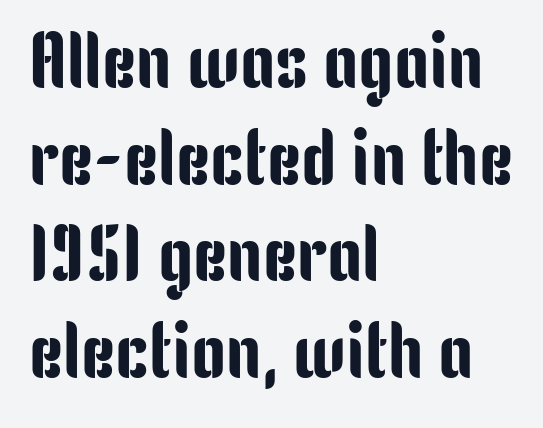
The typesetter chose a ragged-right arrangement here. The typography opts for an upright posture over an oblique one. Honestly, there is no underline to notice here at all. I'd call this a sans setting — the letters go barefoot. The type is set solid horizontally, with unmodified tracking.
